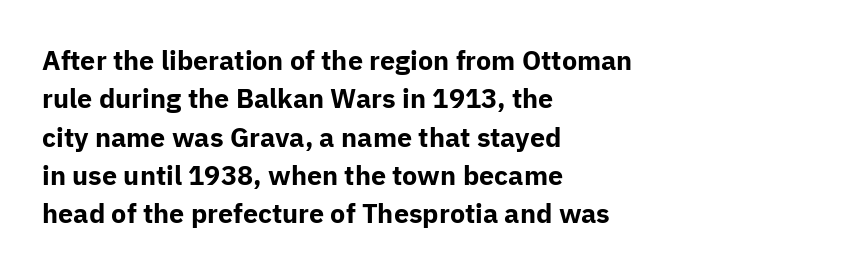
{"italic": "no", "bold": "yes", "underline": "no", "align": "left", "line_spacing": "normal", "line_spacing_ratio": 1.42, "letter_spacing": "normal", "letter_spacing_em": 0.0, "glyph_px": 27}
